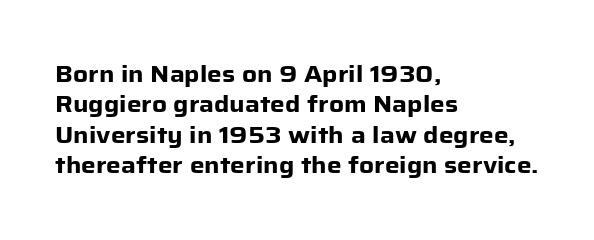
{"italic": "no", "bold": "yes", "underline": "no", "align": "left", "line_spacing": "normal", "line_spacing_ratio": 1.32, "letter_spacing": "normal", "letter_spacing_em": 0.0, "glyph_px": 23}
